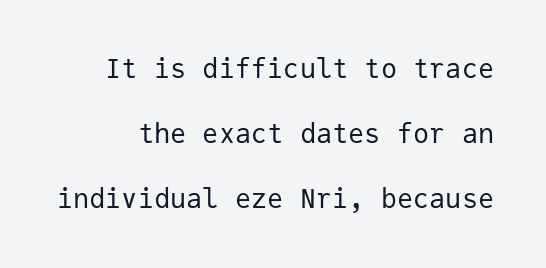
The image shows 27 px text type, upright; set loose line spacing (2.41x), normal letter spacing, not underlined.
